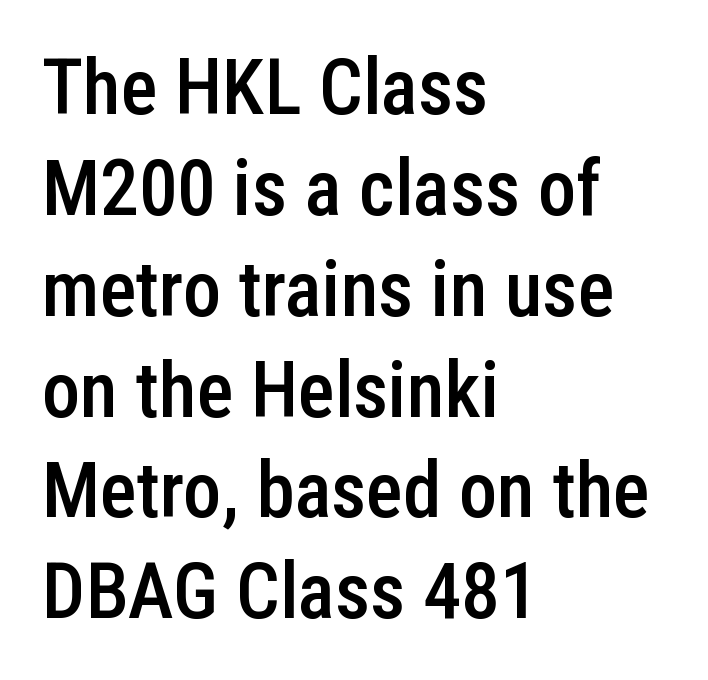
Q: Is the text bold? A: Semi-bold.
Q: Is the text italic (slanted)? A: No, it is upright.
Q: Is the typeface a serif or a sans-serif typeface? A: Sans-serif.
Q: Is the text underlined? A: No.
Q: How is the paragraph aligned? A: Left-aligned.
Q: Is the spacing between letters normal or unusually wide? A: Normal.
Q: Is the spacing between lines tight, normal or loose? A: Normal.
Q: Width (condensed, normal, or wide)? A: Condensed.
Q: Stroke contrast? A: Low.
Q: x-height? A: Medium.
Q: Monospaced? A: No.
